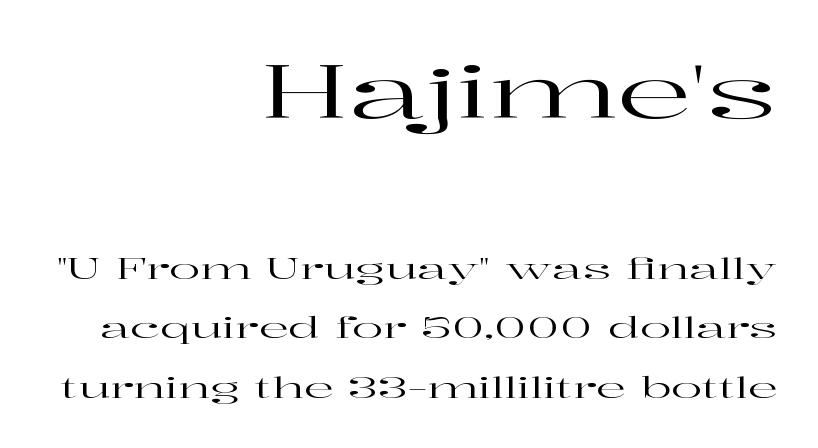
Compared with typical paragraphs, the rows here are farther apart. The letters advance in unequal steps, a hallmark of proportional type. The specimen omits any rule beneath the text block's lines. Reading down the block, your eye finds every line finishing at a fixed right position.
